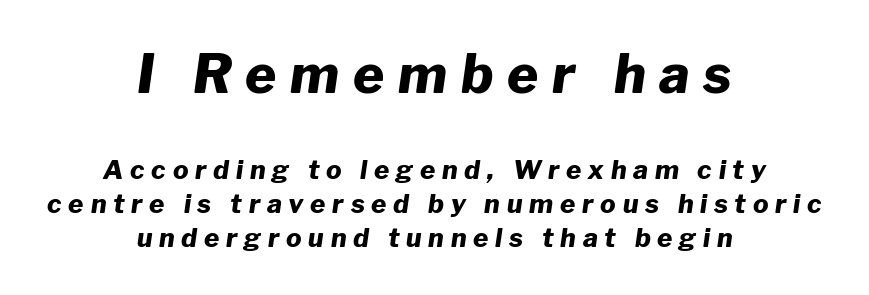
The image shows 53 px heavy type, italic (leaning right); set centered, normal line spacing (1.31x), unusually wide letter spacing (+0.26 em), not underlined; the first (top) block is 2.04x larger; low stroke contrast and a medium x-height.
